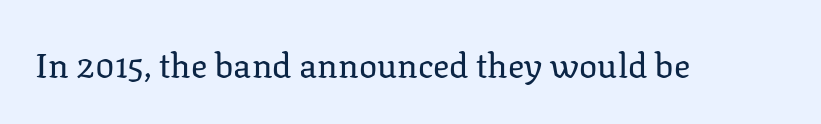
{"serif": "yes", "italic": "no", "bold": "no", "weight": "regular", "width": "normal", "stroke_contrast": "low", "x_height": "medium", "monospaced": "no", "underline": "no", "letter_spacing": "normal", "letter_spacing_em": 0.0, "glyph_px": 34}
